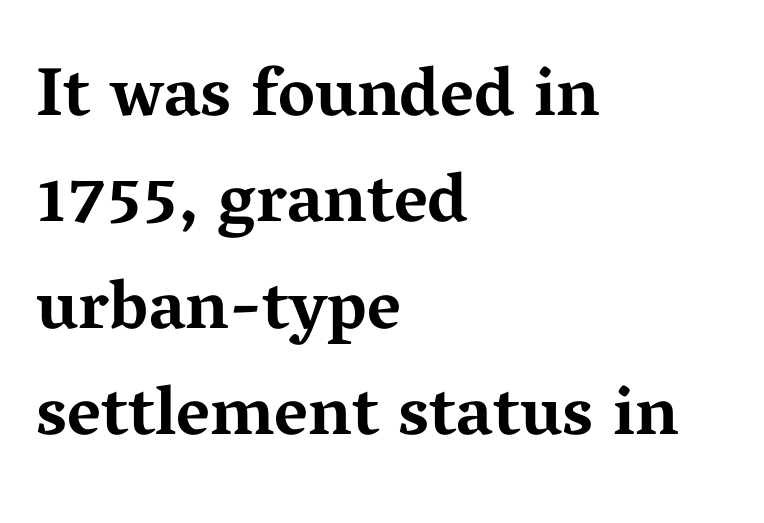
Q: Is the text bold? A: Yes.
Q: Is the text italic (slanted)? A: No, it is upright.
Q: Is the typeface a serif or a sans-serif typeface? A: Serif.
Q: Is the text underlined? A: No.
Q: How is the paragraph aligned? A: Left-aligned.
Q: Is the spacing between letters normal or unusually wide? A: Normal.
Q: Is the spacing between lines tight, normal or loose? A: Normal.
Q: Width (condensed, normal, or wide)? A: Wide.
Q: Stroke contrast? A: Medium.
Q: x-height? A: Medium.
Q: Monospaced? A: No.
